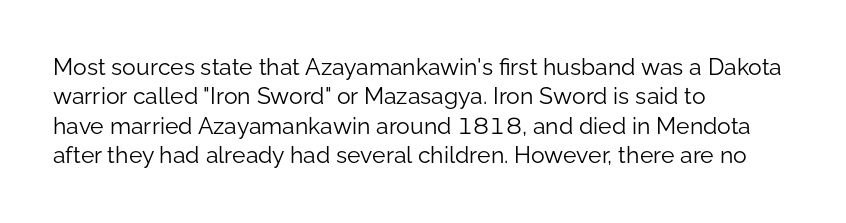
The image shows 23 px text type, upright; set left-aligned, normal line spacing (1.28x), normal letter spacing, not underlined.
